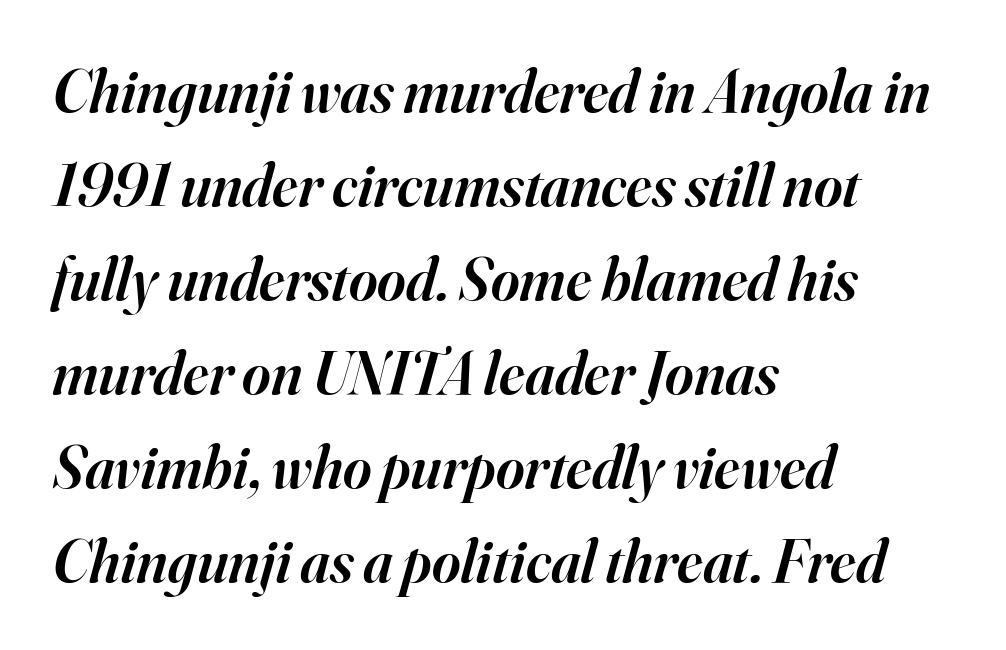
{"serif": "yes", "italic": "yes", "lean": "right", "slant_degrees": 16, "bold": "semi", "weight": "semibold", "width": "normal", "stroke_contrast": "high", "x_height": "small", "monospaced": "no", "underline": "no", "align": "left", "line_spacing": "normal", "line_spacing_ratio": 1.54, "letter_spacing": "normal", "letter_spacing_em": 0.0, "glyph_px": 61}
